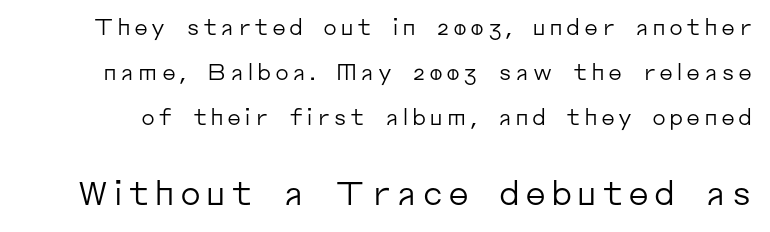
{"serif": "no", "italic": "no", "bold": "no", "weight": "regular", "width": "normal", "stroke_contrast": "low", "x_height": "medium", "monospaced": "no", "underline": "no", "line_spacing": "loose", "line_spacing_ratio": 2.05, "larger_block": "second", "size_ratio": 1.5, "glyph_px": 33}
